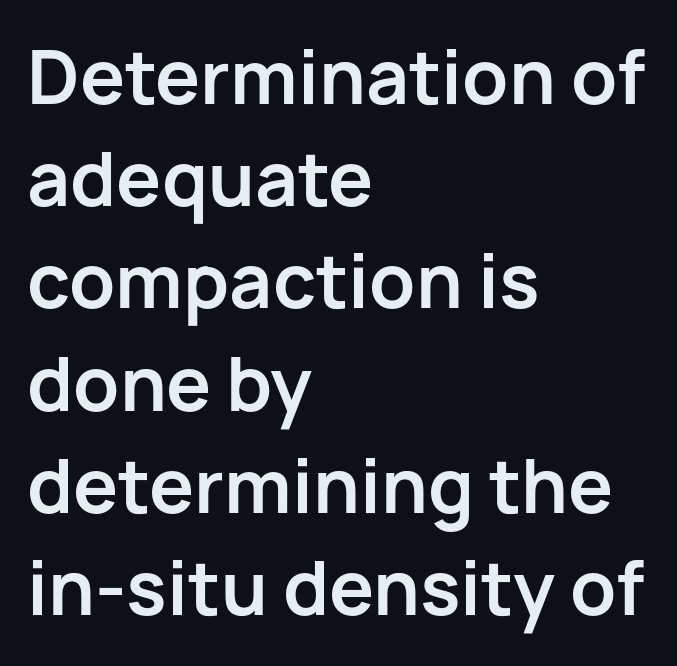
Q: Is the text bold? A: Yes.
Q: Is the text italic (slanted)? A: No, it is upright.
Q: Is the typeface a serif or a sans-serif typeface? A: Sans-serif.
Q: Is the text underlined? A: No.
Q: How is the paragraph aligned? A: Left-aligned.
Q: Is the spacing between letters normal or unusually wide? A: Normal.
Q: Is the spacing between lines tight, normal or loose? A: Normal.
Q: Width (condensed, normal, or wide)? A: Normal.
Q: Stroke contrast? A: Low.
Q: x-height? A: Medium.
Q: Monospaced? A: No.
